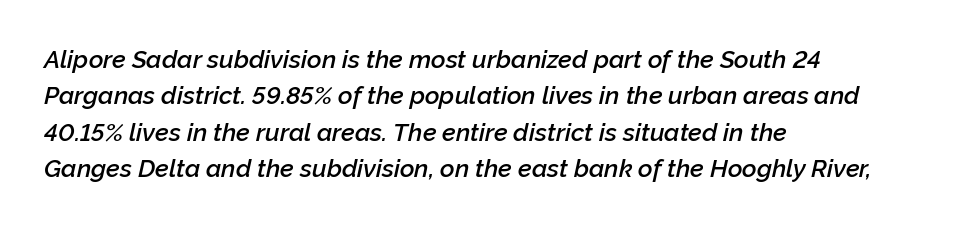
Only glyphs here, with clear space below each row. Which margin do the lines hug? The left one — the right edge is uneven. The rows are spaced the way most documents space them. The passage shown has conventional tracking throughout.
